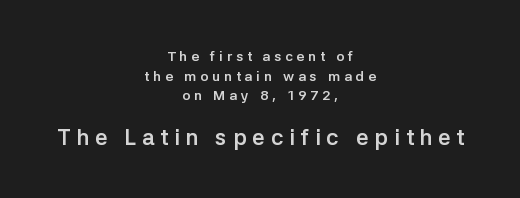
The passage is arranged like a title page — every line centered. The letters are bold, with thick, heavy strokes. In terms of leading, this rendering sits right in the middle. A typesetter would call this heavily tracked-out type. Ascenders rise straight up at ninety degrees.
